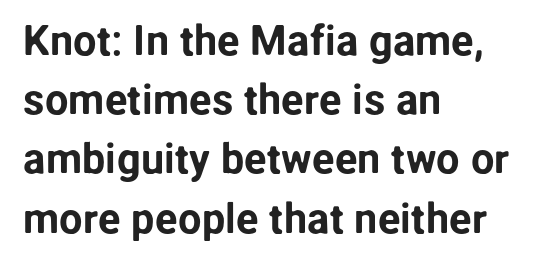
Q: Is the text italic (slanted)? A: No, it is upright.
Q: Is the typeface a serif or a sans-serif typeface? A: Sans-serif.
Q: Is the text underlined? A: No.
Q: How is the paragraph aligned? A: Left-aligned.
Q: Is the spacing between letters normal or unusually wide? A: Normal.
Q: Is the spacing between lines tight, normal or loose? A: Normal.
Q: Width (condensed, normal, or wide)? A: Normal.
Q: Stroke contrast? A: Low.
Q: x-height? A: Medium.
Q: Monospaced? A: No.
